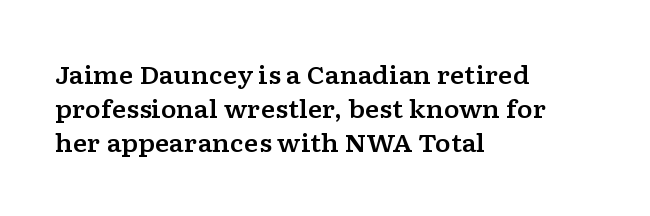
{"italic": "no", "underline": "no", "align": "left", "line_spacing": "normal", "line_spacing_ratio": 1.42, "letter_spacing": "normal", "letter_spacing_em": 0.0, "glyph_px": 24}
